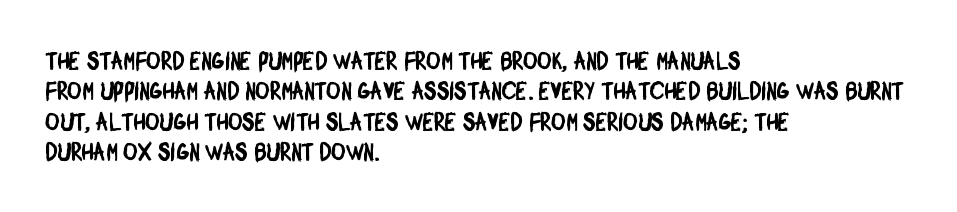
Caption: standard tracking, unaltered. Layout note: lines flush left. Beneath every word, the page is bare.
